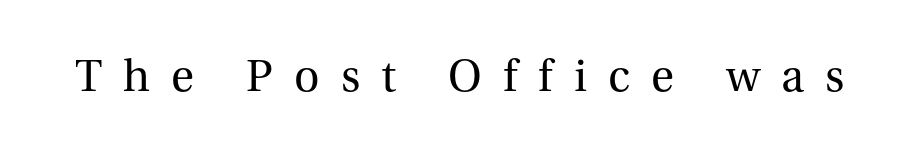
The image shows 47 px regular-weight serif type, upright; set unusually wide letter spacing (+0.45 em), not underlined; medium stroke contrast and a medium x-height.
